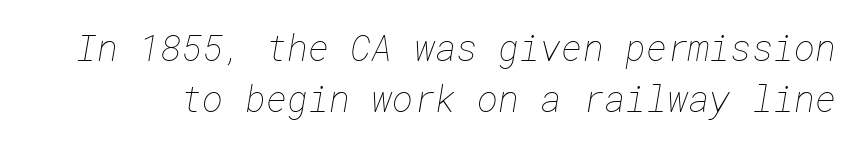
The image shows 36 px thin type; set normal line spacing (1.43x), normal letter spacing, not underlined; low stroke contrast and a medium x-height.
